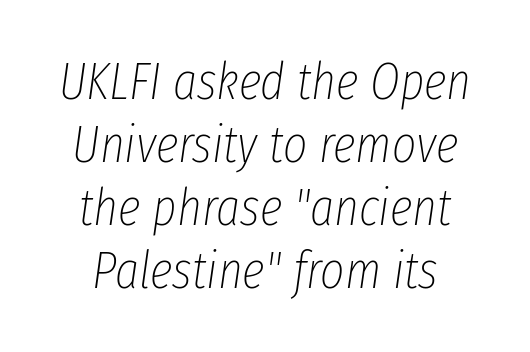
Q: Is the text bold? A: No.
Q: Is the text italic (slanted)? A: Yes, it leans right by about 8 degrees.
Q: Is the text underlined? A: No.
Q: Is the spacing between letters normal or unusually wide? A: Normal.
Q: Width (condensed, normal, or wide)? A: Condensed.
Q: Stroke contrast? A: Low.
Q: x-height? A: Medium.
Q: Monospaced? A: No.
